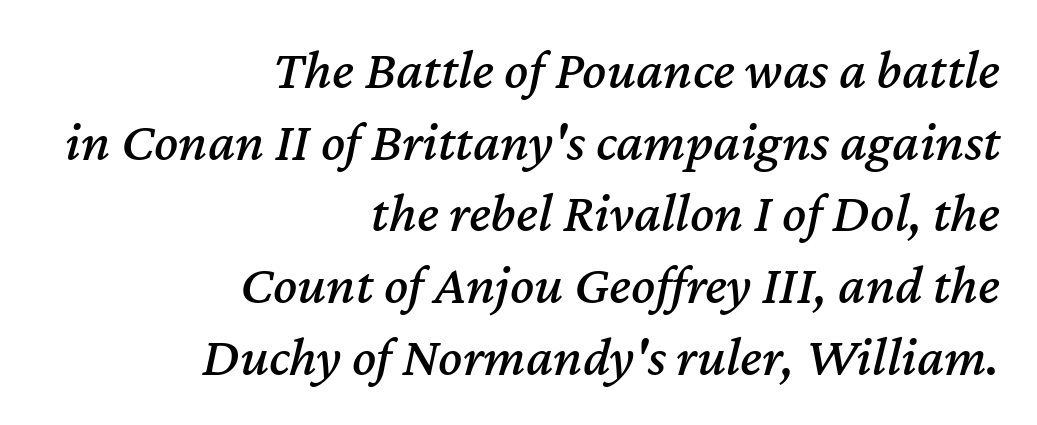
{"italic": "yes", "lean": "right", "slant_degrees": 12, "width": "normal", "stroke_contrast": "medium", "x_height": "medium", "monospaced": "no", "underline": "no", "align": "right", "line_spacing": "normal", "line_spacing_ratio": 1.28, "letter_spacing": "normal", "letter_spacing_em": 0.0, "glyph_px": 56}
